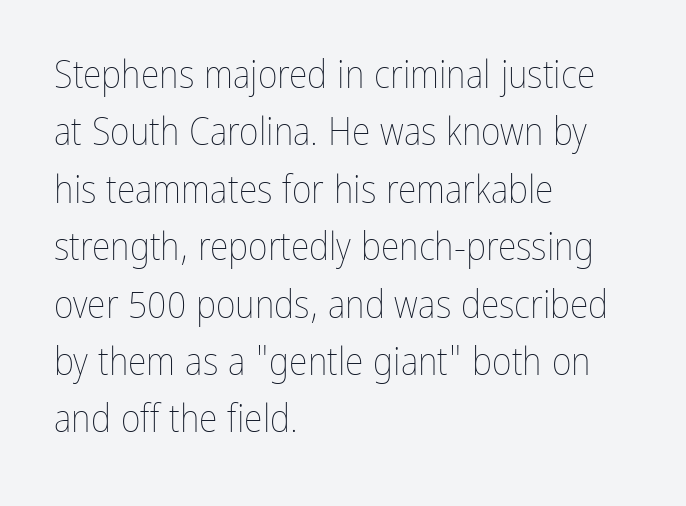
Q: Is the text bold? A: No.
Q: Is the text italic (slanted)? A: No, it is upright.
Q: Is the text underlined? A: No.
Q: How is the paragraph aligned? A: Left-aligned.
Q: Is the spacing between letters normal or unusually wide? A: Normal.
Q: Is the spacing between lines tight, normal or loose? A: Normal.
Q: Width (condensed, normal, or wide)? A: Condensed.
Q: Stroke contrast? A: Low.
Q: x-height? A: Medium.
Q: Monospaced? A: No.
